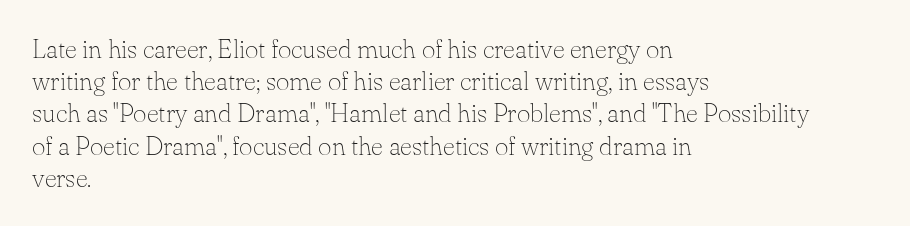
No letter is thick-stroked: the sample isn't bold. The lettering stays uniformly vertical, giving the passage a roman look. This sample uses plain, unmodified letter spacing. These lines stack with their left ends in a neat column. The gap between lines stays unmarked.
